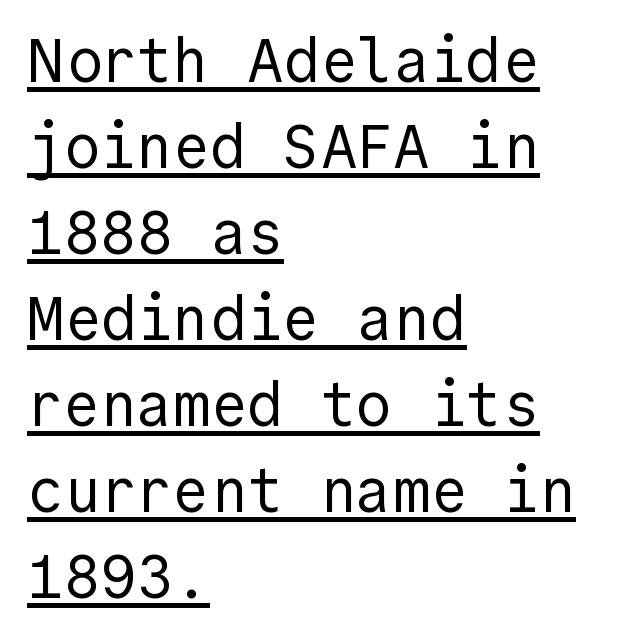
The image shows 61 px regular-weight sans-serif type, upright; set left-aligned, normal line spacing (1.41x), normal letter spacing, underlined; a medium x-height.
